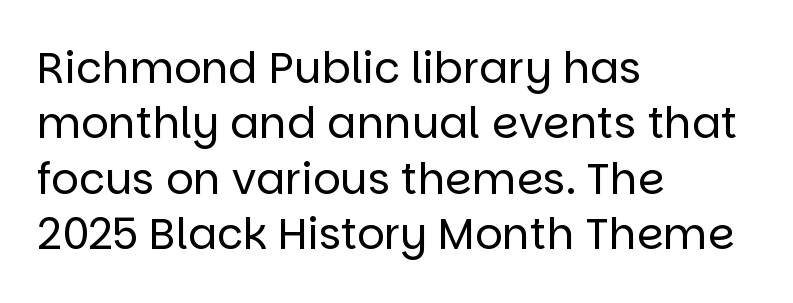
You can tell it's not italic because the verticals are truly vertical. You can tell from the bare stems that sans-serif type was used. A typesetter would call this proportional, since set widths differ per character. Honestly, there is no underline to notice here at all.
